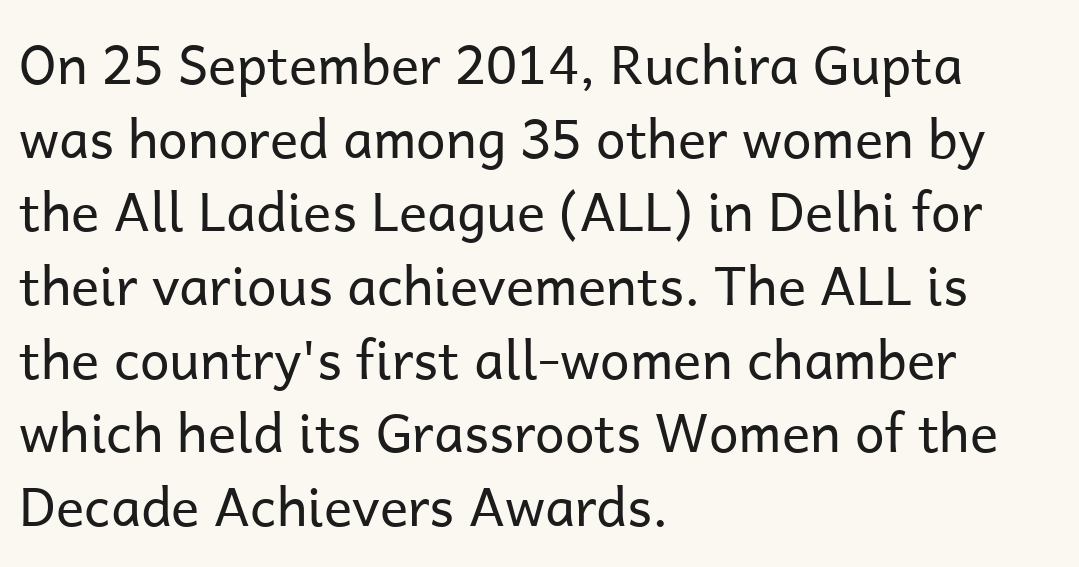
All the whitespace from short lines collects on the right. In terms of leading, this rendering sits right in the middle. Posture: straight, roman, zero tilt. Beneath every word, the page is bare. The typeface chosen for these lines omits serifs. The gaps between neighbouring characters are ordinary and unremarkable.
